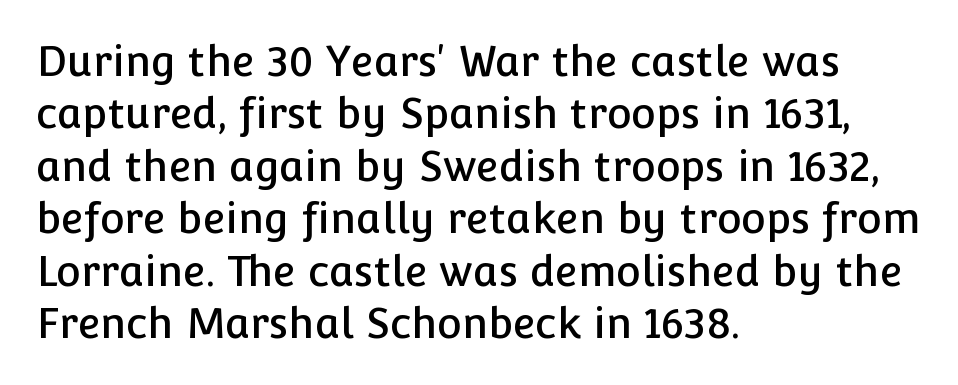
Note the varied advance widths — an 'i' is clearly narrower than an 'm'. The face used here is rendered with its standard letterfit. It's the straight-up-and-down kind of type. The typeface chosen for these lines omits serifs. The designer left line spacing at the default. Unmarked baselines from the first word to the last.
